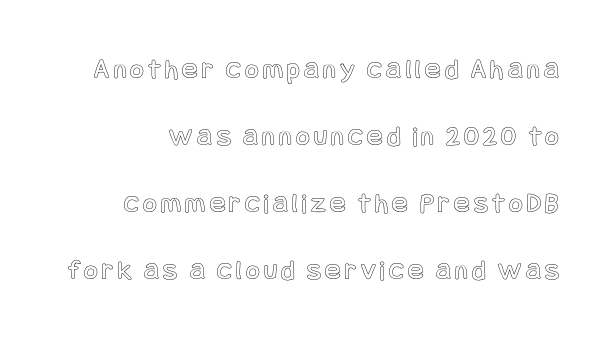
{"italic": "no", "width": "condensed", "x_height": "large", "underline": "no", "line_spacing": "loose", "line_spacing_ratio": 2.31, "glyph_px": 29}
